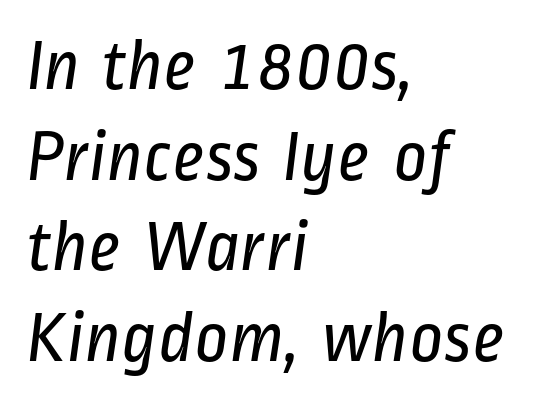
Q: Is the text bold? A: No.
Q: Is the typeface a serif or a sans-serif typeface? A: Sans-serif.
Q: Is the text underlined? A: No.
Q: How is the paragraph aligned? A: Left-aligned.
Q: Is the spacing between letters normal or unusually wide? A: Normal.
Q: Width (condensed, normal, or wide)? A: Condensed.
Q: Stroke contrast? A: Low.
Q: x-height? A: Medium.
Q: Monospaced? A: No.
